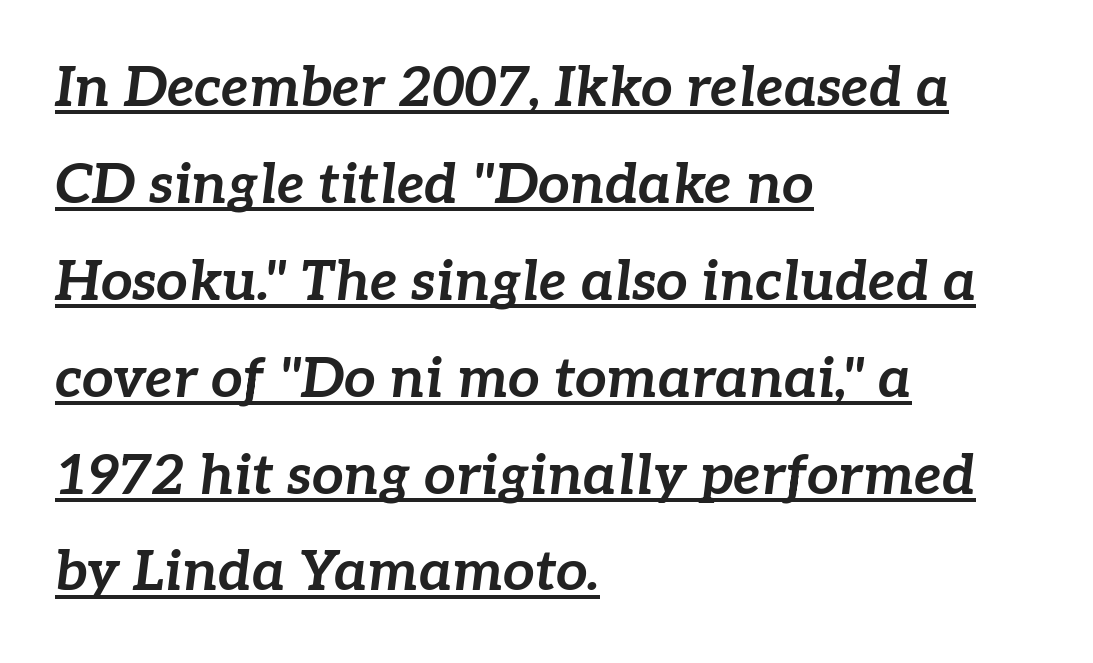
Q: Is the text bold? A: Yes.
Q: Is the text italic (slanted)? A: Yes, it leans right by about 7 degrees.
Q: Is the text underlined? A: Yes.
Q: How is the paragraph aligned? A: Left-aligned.
Q: Is the spacing between letters normal or unusually wide? A: Normal.
Q: Width (condensed, normal, or wide)? A: Normal.
Q: Stroke contrast? A: Low.
Q: x-height? A: Medium.
Q: Monospaced? A: No.
